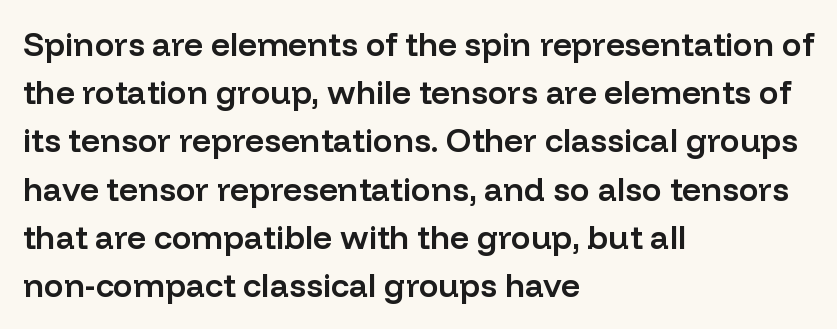
{"serif": "no", "italic": "no", "bold": "semi", "weight": "semibold", "width": "normal", "stroke_contrast": "low", "x_height": "medium", "monospaced": "no", "underline": "no", "align": "left", "line_spacing": "normal", "line_spacing_ratio": 1.46, "letter_spacing": "normal", "letter_spacing_em": 0.0, "glyph_px": 33}
